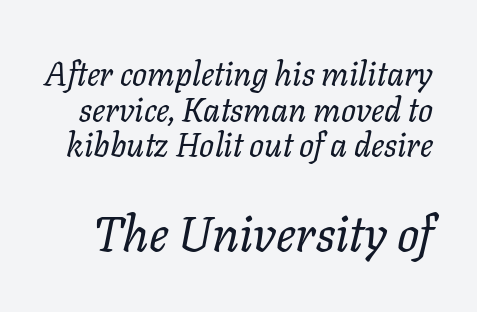
{"italic": "yes", "lean": "right", "slant_degrees": 11, "bold": "no", "weight": "regular", "width": "normal", "stroke_contrast": "low", "x_height": "medium", "monospaced": "no", "underline": "no", "line_spacing": "tight", "line_spacing_ratio": 1.08, "letter_spacing": "normal", "letter_spacing_em": 0.0, "larger_block": "second", "size_ratio": 1.48, "glyph_px": 49}
